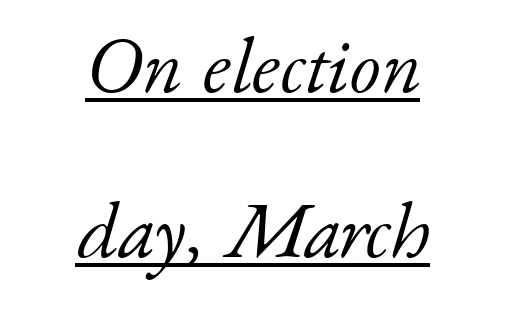
Short note: letters normally spaced. Compared with ordinary roman type, these characters are visibly tilted. The setting favours the middle, as headings and verse often do. Is there much room between lines? Yes — plenty of vertical air separates them. Notice how a bar underscores the lettering throughout. Looks like regular typesetting: each glyph gets only the width it needs.
